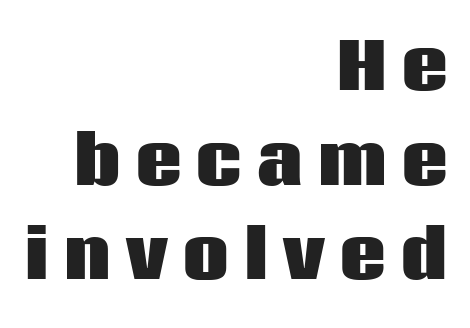
{"serif": "no", "italic": "no", "bold": "yes", "weight": "heavy", "width": "normal", "stroke_contrast": "low", "x_height": "large", "monospaced": "no", "underline": "no", "align": "right", "line_spacing": "normal", "line_spacing_ratio": 1.48, "letter_spacing": "wide", "letter_spacing_em": 0.24, "glyph_px": 64}
